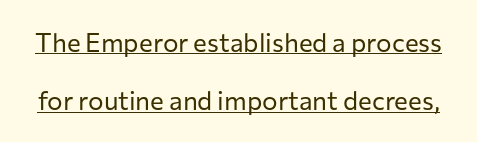
{"italic": "no", "bold": "no", "underline": "yes", "line_spacing": "loose", "line_spacing_ratio": 2.24, "letter_spacing": "normal", "letter_spacing_em": 0.0, "glyph_px": 26}
